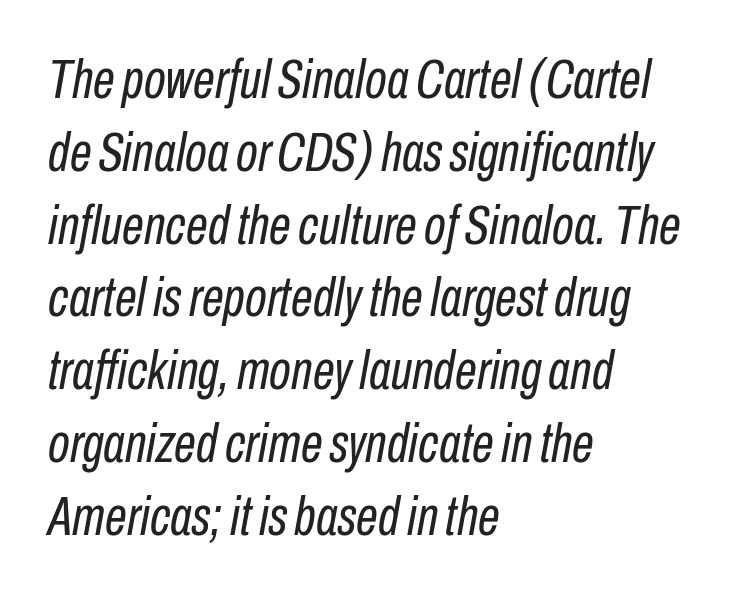
The space beneath each line is pristine and unruled. Notice how the stems are inclined rather than vertical — that's the hallmark of italics. Leading matches the norm, producing a regular column. Short note: letters normally spaced. The strokes carry an ordinary text weight at most.
